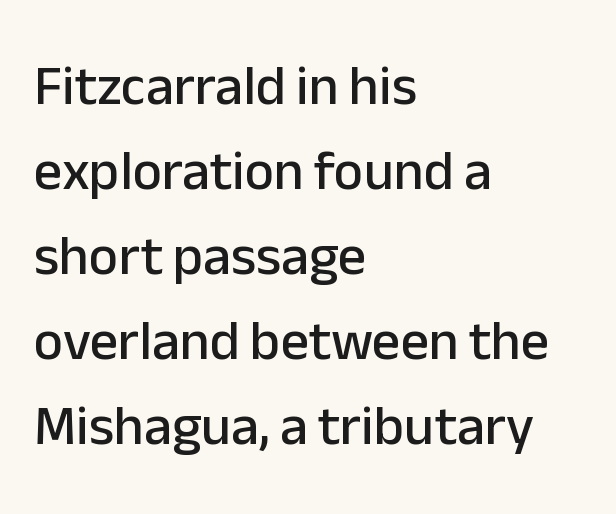
Nobody touched the tracking dial on this one. The font's upright variant was chosen for this text. Layout note: lines flush left. Each letter keeps its own natural width here, so spacing adapts to shape. Vertically, the passage feels balanced, rows spaced as you'd expect. Nothing sits at the stroke ends, so this counts as sans-serif.
